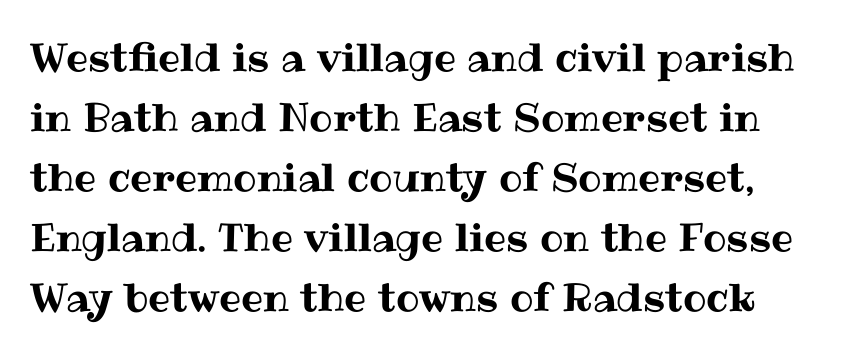
Letters rest on an invisible, unmarked baseline. In terms of letterspacing, this is plain default setting. Ordinary non-slanted type is in use. The face used here is proportionally spaced, like ordinary book or web type. The designer left line spacing at the default.
